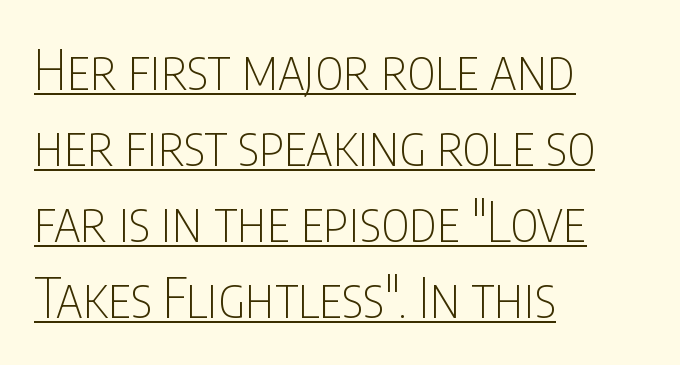
The face used here is a sans, in the tradition of grotesques and geometrics. Short and long lines alike share a common starting point at left. Glance below the letters and you will spot a drawn line. Stem width sits at or under what a default text font uses. The rendering uses a moderate line-height, typical for paragraphs.
